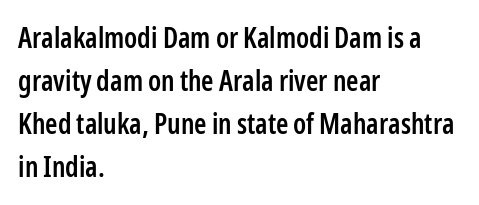
Q: Is the text bold? A: Semi-bold.
Q: Is the text italic (slanted)? A: No, it is upright.
Q: Is the typeface a serif or a sans-serif typeface? A: Sans-serif.
Q: Is the text underlined? A: No.
Q: How is the paragraph aligned? A: Left-aligned.
Q: Is the spacing between letters normal or unusually wide? A: Normal.
Q: Is the spacing between lines tight, normal or loose? A: Normal.
Q: Width (condensed, normal, or wide)? A: Condensed.
Q: Stroke contrast? A: Low.
Q: x-height? A: Medium.
Q: Monospaced? A: No.
